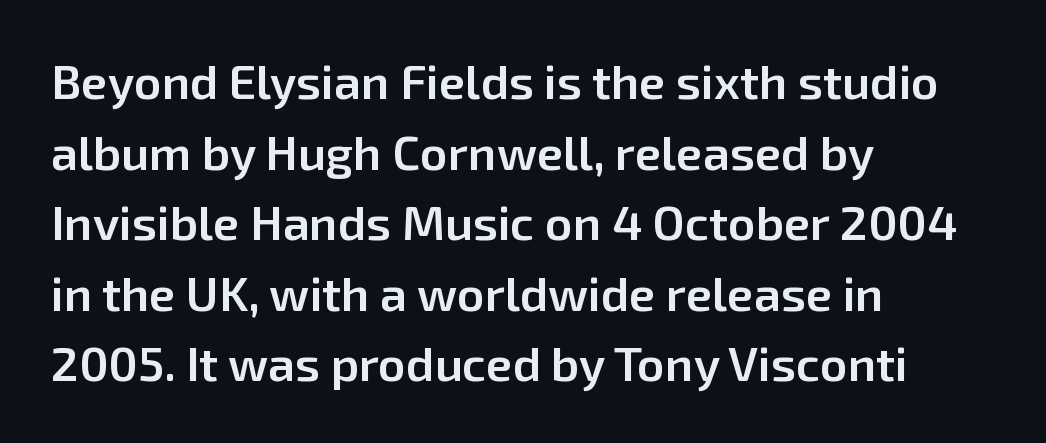
Q: Is the text bold? A: Semi-bold.
Q: Is the text italic (slanted)? A: No, it is upright.
Q: Is the typeface a serif or a sans-serif typeface? A: Sans-serif.
Q: Is the text underlined? A: No.
Q: How is the paragraph aligned? A: Left-aligned.
Q: Is the spacing between letters normal or unusually wide? A: Normal.
Q: Is the spacing between lines tight, normal or loose? A: Normal.
Q: Width (condensed, normal, or wide)? A: Normal.
Q: Stroke contrast? A: Low.
Q: x-height? A: Medium.
Q: Monospaced? A: No.
